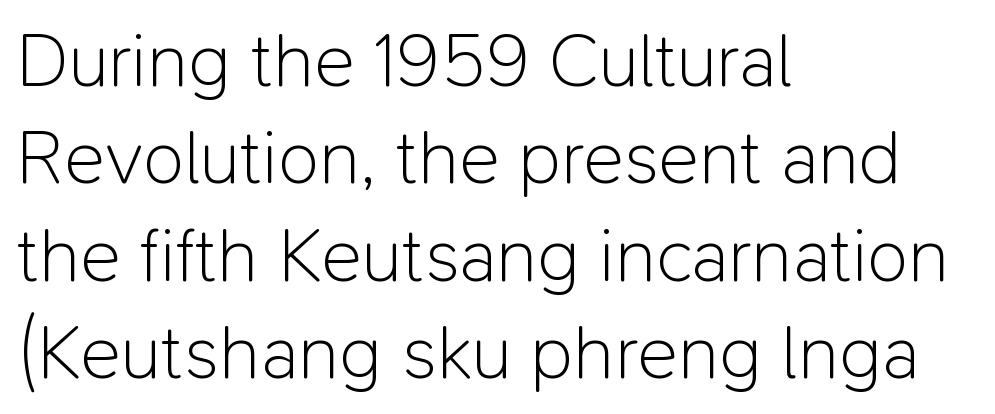
Q: Is the text bold? A: No.
Q: Is the text italic (slanted)? A: No, it is upright.
Q: Is the typeface a serif or a sans-serif typeface? A: Sans-serif.
Q: Is the text underlined? A: No.
Q: How is the paragraph aligned? A: Left-aligned.
Q: Is the spacing between letters normal or unusually wide? A: Normal.
Q: Is the spacing between lines tight, normal or loose? A: Normal.
Q: Width (condensed, normal, or wide)? A: Normal.
Q: Stroke contrast? A: Low.
Q: x-height? A: Medium.
Q: Monospaced? A: No.
